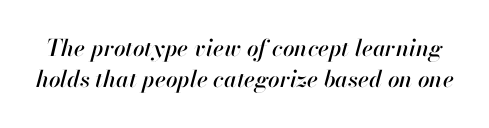
The area under the type is left untouched. Slant detected: the letters are inclined. Interline gaps are of average width in this sample. What stands out about the letter spacing? Nothing — it is the standard amount.
